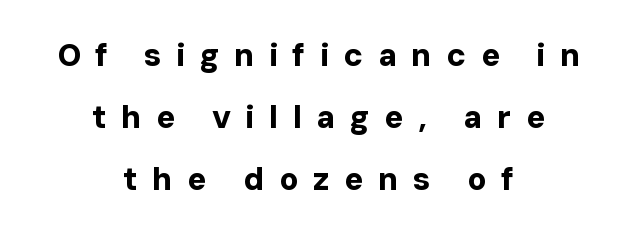
The specimen reads as upright at a glance. The lines are spread far apart with generous leading. Varying glyph widths throughout — classic text-font behaviour. In terms of weight, the rendering is a true, heavy bold. Compared with typical body copy, the letter spacing here is much looser. Underline: absent.
